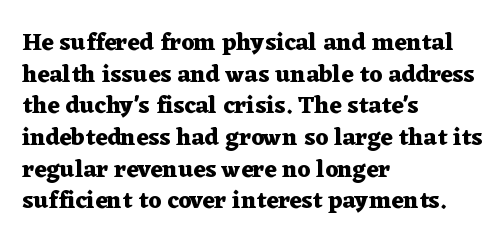
Q: Is the text bold? A: Yes.
Q: Is the text italic (slanted)? A: No, it is upright.
Q: Is the text underlined? A: No.
Q: How is the paragraph aligned? A: Left-aligned.
Q: Is the spacing between letters normal or unusually wide? A: Normal.
Q: Is the spacing between lines tight, normal or loose? A: Normal.
